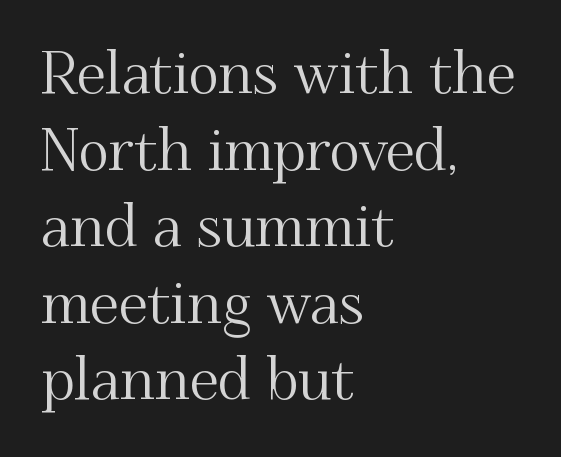
{"serif": "yes", "italic": "no", "width": "normal", "stroke_contrast": "medium", "x_height": "small", "monospaced": "no", "underline": "no", "align": "left", "line_spacing": "normal", "line_spacing_ratio": 1.32, "letter_spacing": "normal", "letter_spacing_em": 0.0, "glyph_px": 58}
